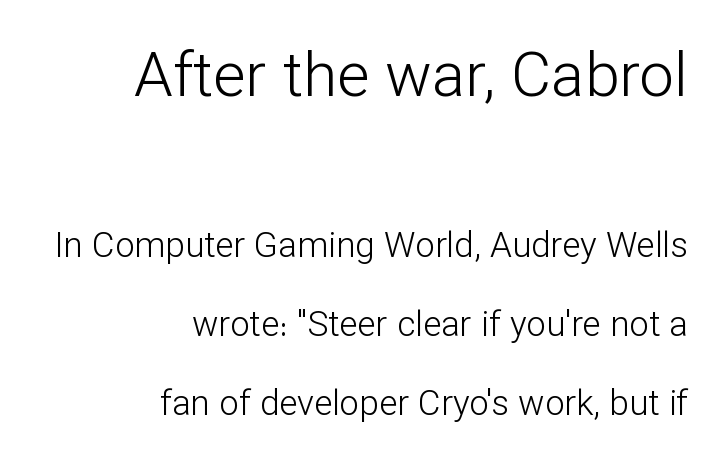
Q: Is the text bold? A: No.
Q: Is the text italic (slanted)? A: No, it is upright.
Q: Is the typeface a serif or a sans-serif typeface? A: Sans-serif.
Q: Is the text underlined? A: No.
Q: How is the paragraph aligned? A: Right-aligned.
Q: Is the spacing between letters normal or unusually wide? A: Normal.
Q: Is the spacing between lines tight, normal or loose? A: Loose.
Q: Which block of text is set in a larger size, the first (top) or the second (bottom)? A: The first (top) one.
Q: Width (condensed, normal, or wide)? A: Normal.
Q: Stroke contrast? A: Low.
Q: x-height? A: Medium.
Q: Monospaced? A: No.
